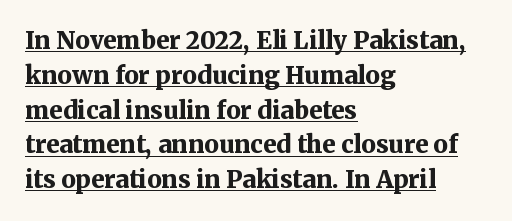
The passage is arranged the way most books set body copy — flush left. Standard letterfit; no display-style spreading of the glyphs. The line-height multiplier appears to be the usual default. Strokes here are thick enough to call this a true bold. It's the straight-up-and-down kind of type. Students, observe the line beneath the letters — that is underlining.
